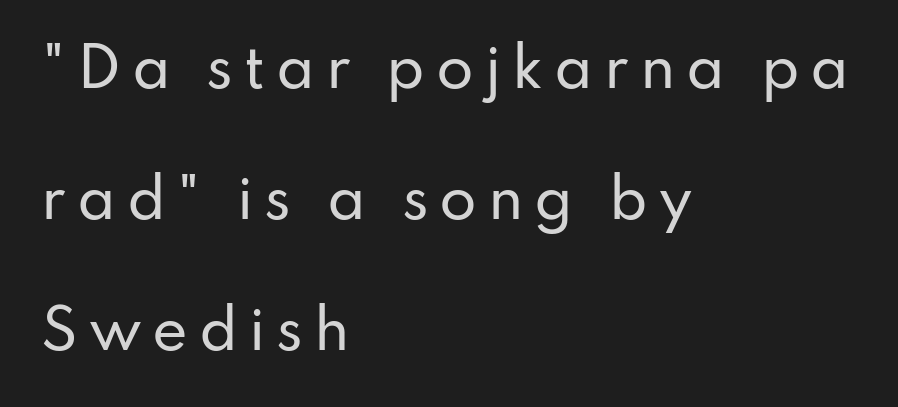
Type style note: lacks serifs. Anything drawn beneath the words? Only blank space. A roman cut, with each character standing at attention. Reading down the column, the eye jumps a long way to each next line. A typesetter would call this proportional, since set widths differ per character.
